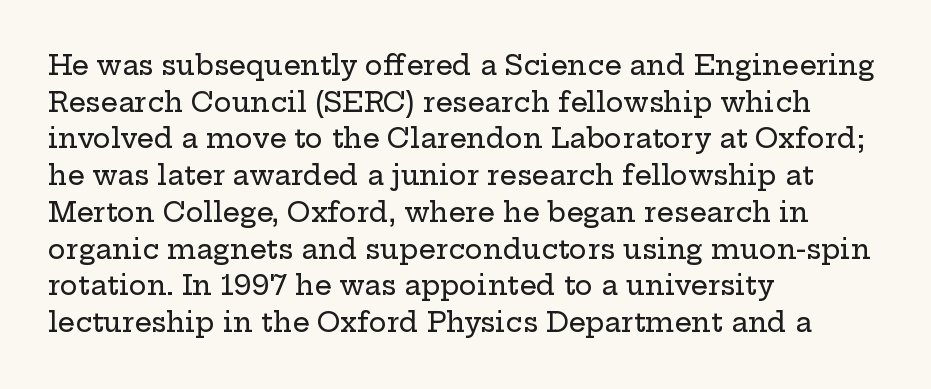
{"italic": "no", "underline": "no", "align": "left", "line_spacing": "normal", "line_spacing_ratio": 1.36, "letter_spacing": "normal", "letter_spacing_em": 0.0, "glyph_px": 27}
